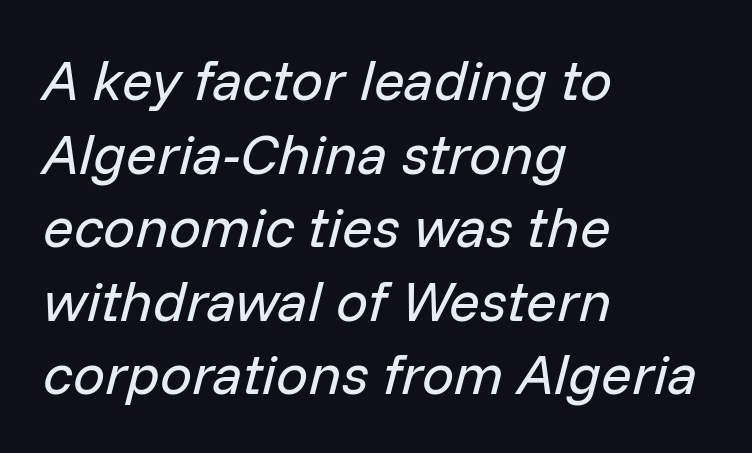
The image shows 57 px regular-weight type, italic (leaning right); set left-aligned, normal line spacing (1.29x), normal letter spacing, not underlined; low stroke contrast and a medium x-height.
